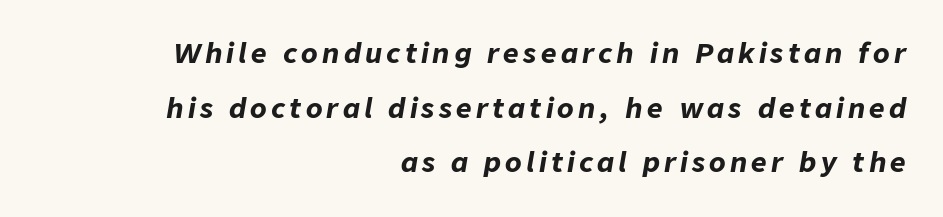
The image shows 27 px bold type, italic (leaning right); set right-aligned, loose line spacing (2.02x), not underlined.
